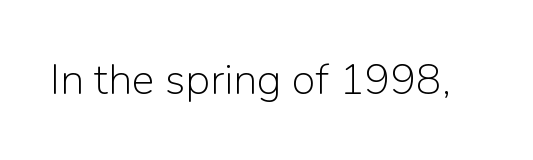
{"serif": "no", "italic": "no", "bold": "no", "weight": "light", "width": "normal", "stroke_contrast": "low", "x_height": "medium", "monospaced": "no", "underline": "no", "letter_spacing": "normal", "letter_spacing_em": 0.0, "glyph_px": 43}
